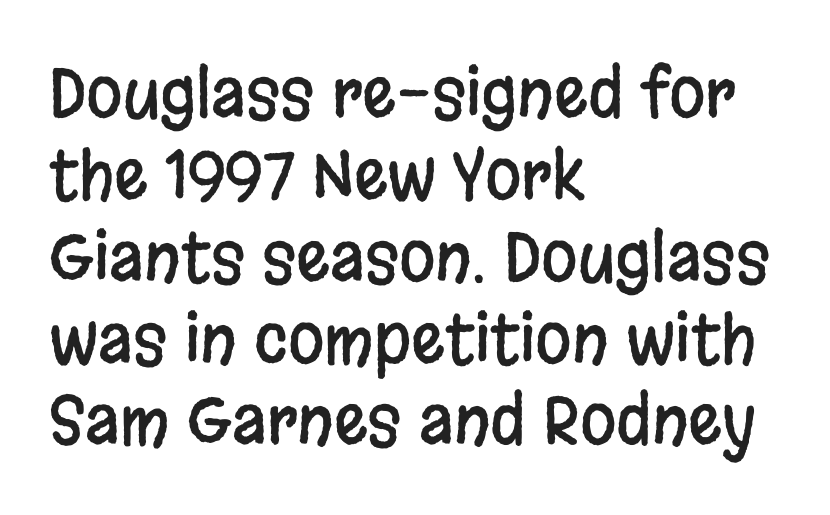
{"serif": "no", "italic": "no", "width": "condensed", "stroke_contrast": "low", "x_height": "large", "monospaced": "no", "underline": "no", "align": "left", "line_spacing_ratio": 1.24, "letter_spacing": "normal", "letter_spacing_em": 0.0, "glyph_px": 66}
